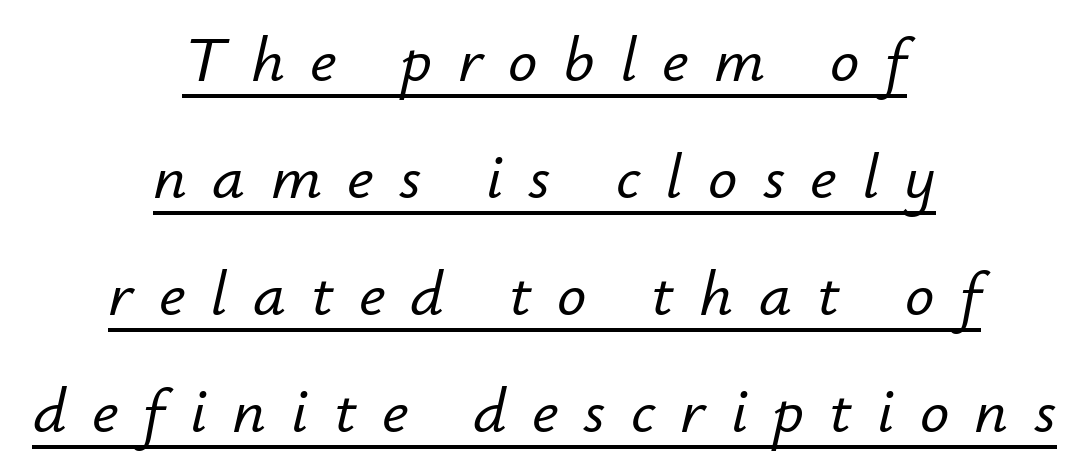
Q: Is the text italic (slanted)? A: Yes, it leans right by about 12 degrees.
Q: Is the text underlined? A: Yes.
Q: How is the paragraph aligned? A: Centered.
Q: Is the spacing between letters normal or unusually wide? A: Unusually wide.
Q: Width (condensed, normal, or wide)? A: Normal.
Q: Stroke contrast? A: Low.
Q: x-height? A: Small.
Q: Monospaced? A: No.
